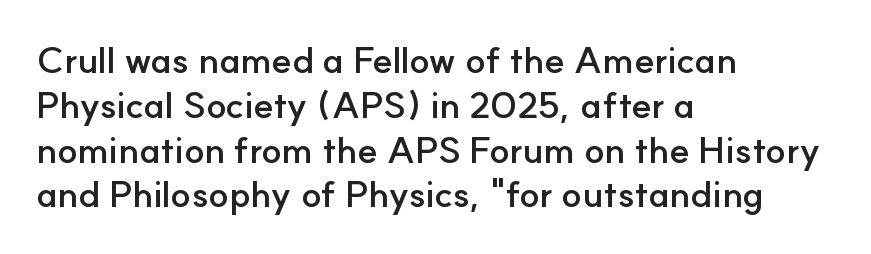
{"serif": "no", "italic": "no", "bold": "yes", "weight": "semibold", "width": "normal", "stroke_contrast": "low", "x_height": "small", "monospaced": "no", "underline": "no", "align": "left", "line_spacing_ratio": 1.21, "letter_spacing": "normal", "letter_spacing_em": 0.0, "glyph_px": 37}
